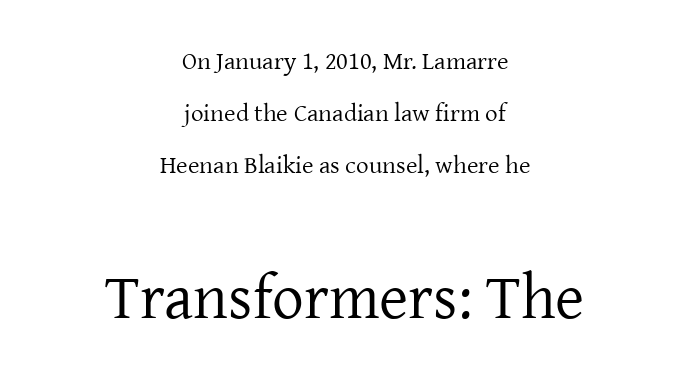
The image shows 63 px regular-weight serif type, upright; set centered, loose line spacing (2.09x), normal letter spacing, not underlined; the second (bottom) block is 2.52x larger; low stroke contrast and a medium x-height.
